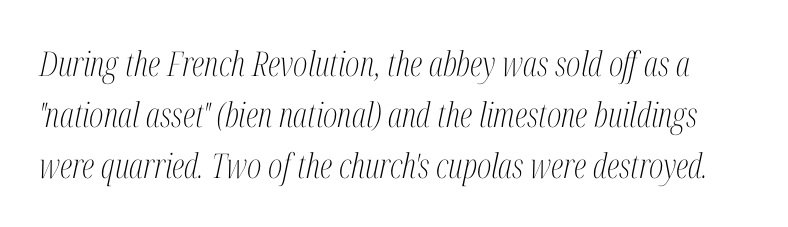
Q: Is the text bold? A: No.
Q: Is the text italic (slanted)? A: Yes, it leans right by about 12 degrees.
Q: Is the typeface a serif or a sans-serif typeface? A: Serif.
Q: Is the text underlined? A: No.
Q: Is the spacing between letters normal or unusually wide? A: Normal.
Q: Is the spacing between lines tight, normal or loose? A: Normal.
Q: Width (condensed, normal, or wide)? A: Condensed.
Q: Stroke contrast? A: Medium.
Q: x-height? A: Medium.
Q: Monospaced? A: No.
